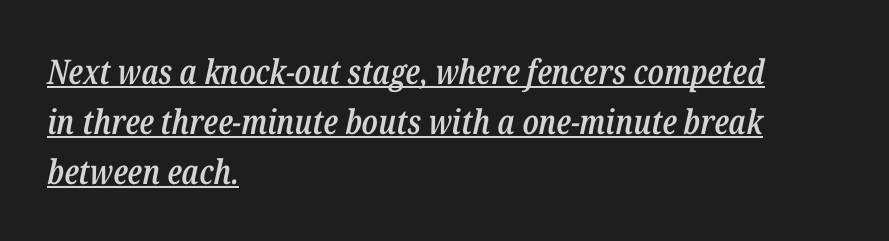
Each line starts at the same left margin while the right side varies. Strokes here are thickened, but only to semibold level. Italic? Definitely — the glyphs are oblique. The rendering uses natural spacing where letterforms have individual widths. This block has exactly the height ordinary leading produces.
